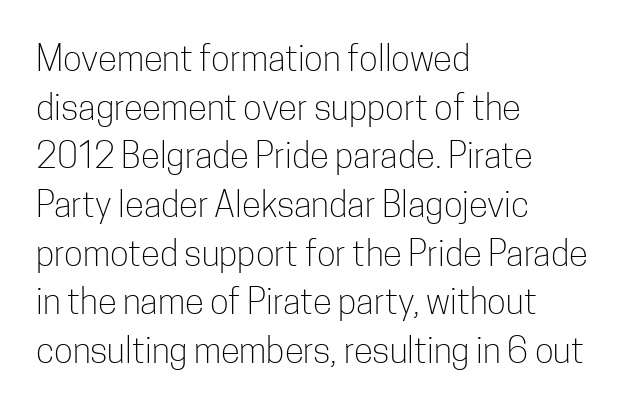
Baseline-to-baseline distance is the conventional proportion of letter height. This rendering features lettering with no underline. You could call the tracking neutral — neither tight nor loose. Alignment: flush left. Tall strokes in this sample are plumb rather than angled. Bold? No — there's no thickening of the strokes.
